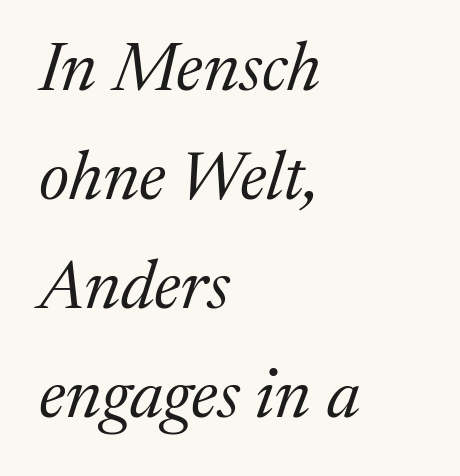
The image shows 69 px regular-weight serif type, italic (leaning right); set left-aligned, normal line spacing (1.58x), normal letter spacing, not underlined; medium stroke contrast and a medium x-height.
